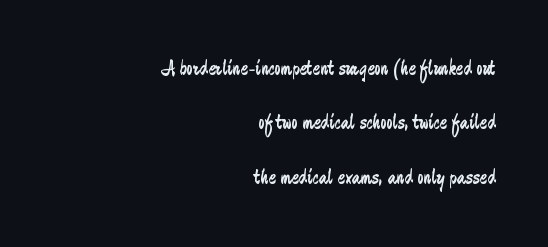
{"bold": "no", "underline": "no", "align": "right", "line_spacing": "loose", "line_spacing_ratio": 2.47, "letter_spacing": "normal", "letter_spacing_em": 0.0, "glyph_px": 22}
